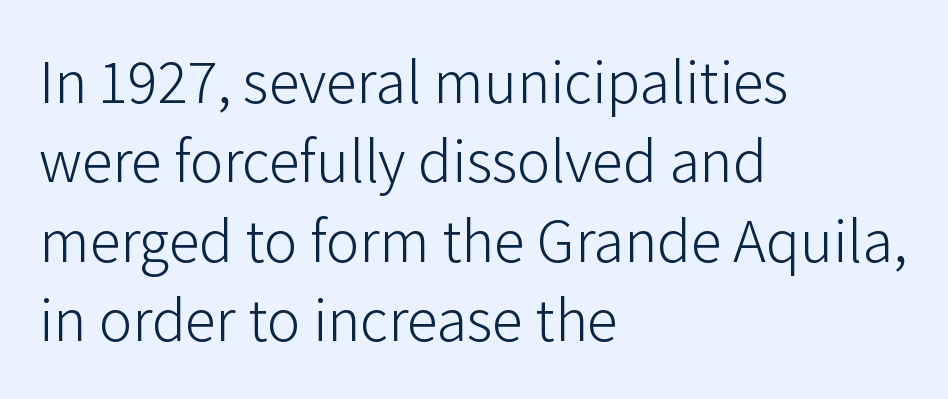
The text was rendered using a sans face with plain stroke endings. Do the characters align in a grid? No, the font is proportional. Honestly, the letter spacing is just normal — you wouldn't notice it. Leftover space on each line is placed entirely after the last word. Vertical spacing — default. Lines of text with bare space underneath.
